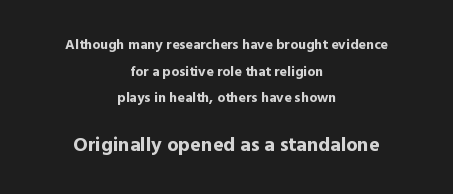
{"italic": "no", "bold": "yes", "underline": "no", "align": "center", "line_spacing": "loose", "line_spacing_ratio": 1.9, "letter_spacing": "normal", "letter_spacing_em": 0.0, "larger_block": "second", "size_ratio": 1.43, "glyph_px": 20}
